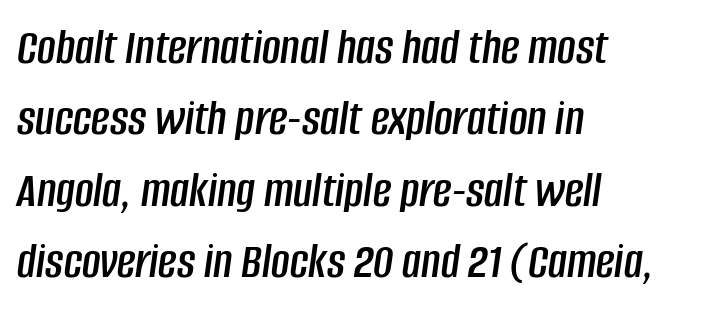
The image shows 51 px condensed type, italic (leaning right); set left-aligned, normal line spacing (1.4x), normal letter spacing, not underlined; low stroke contrast and a large x-height.
